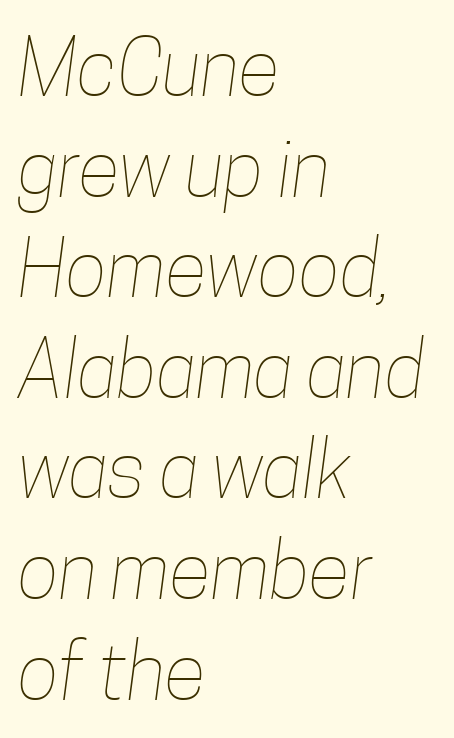
Q: Is the text bold? A: No.
Q: Is the text underlined? A: No.
Q: How is the paragraph aligned? A: Left-aligned.
Q: Is the spacing between letters normal or unusually wide? A: Normal.
Q: Is the spacing between lines tight, normal or loose? A: Normal.
Q: Width (condensed, normal, or wide)? A: Condensed.
Q: Stroke contrast? A: Low.
Q: x-height? A: Medium.
Q: Monospaced? A: No.
